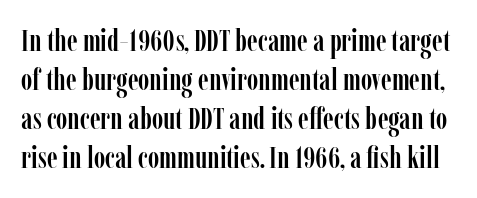
{"serif": "yes", "italic": "no", "width": "condensed", "stroke_contrast": "low", "x_height": "medium", "monospaced": "no", "underline": "no", "line_spacing": "normal", "line_spacing_ratio": 1.26, "letter_spacing": "normal", "letter_spacing_em": 0.0, "glyph_px": 31}
